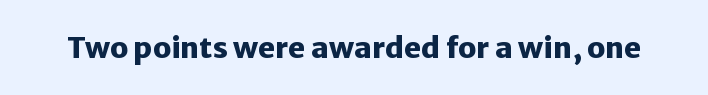
Q: Is the text bold? A: Yes.
Q: Is the text italic (slanted)? A: No, it is upright.
Q: Is the typeface a serif or a sans-serif typeface? A: Sans-serif.
Q: Is the text underlined? A: No.
Q: Is the spacing between letters normal or unusually wide? A: Normal.
Q: Width (condensed, normal, or wide)? A: Normal.
Q: Stroke contrast? A: Low.
Q: x-height? A: Medium.
Q: Monospaced? A: No.
